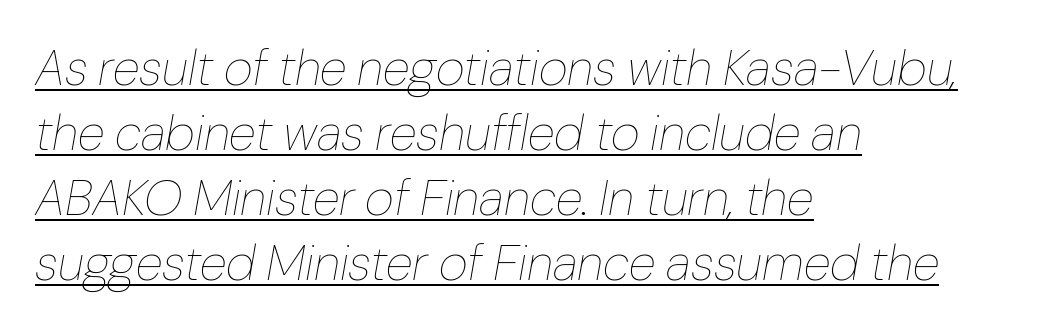
Every word sits above its own underline. The weight tops out at a normal text grade. The ragged edge is on the right, which tells us the setting is flush left. Spacing between characters is what you'd get straight out of the box. Looks like regular typesetting: each glyph gets only the width it needs. Rendered with sloped, italic letterforms.
